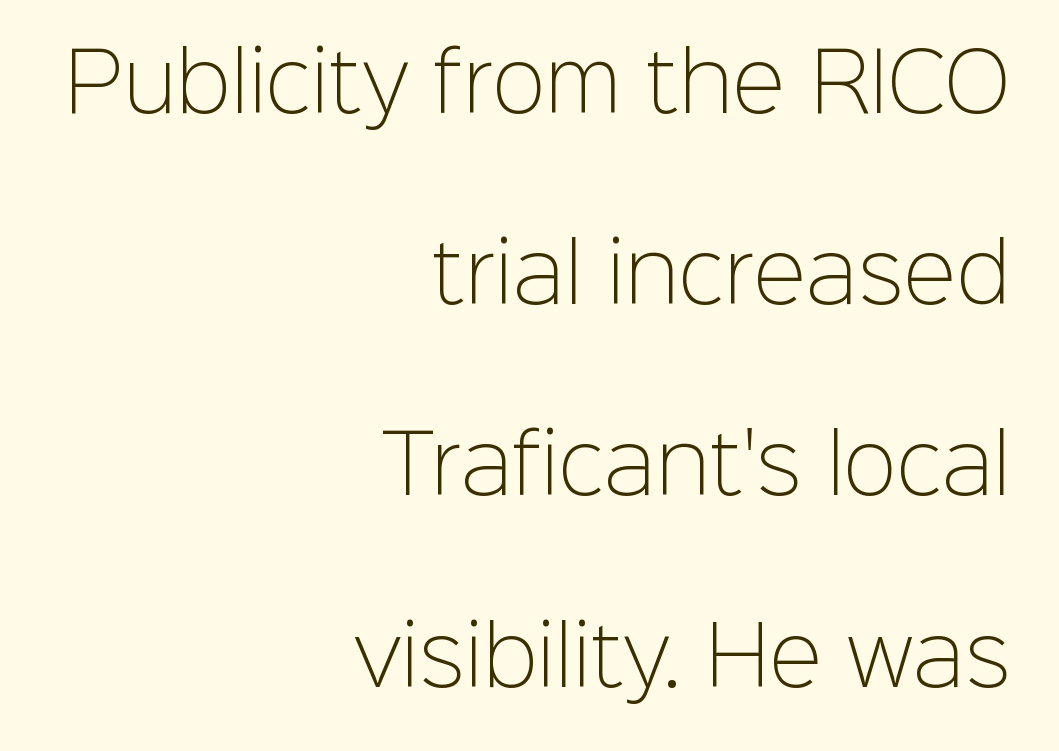
Every stem runs plumb, perpendicular to the baseline. Each row of text sits above clean, open space. The compositor pushed each line to the right boundary. What kind of face is this? One without serifs — a sans. The letters look calm and open, with moderate or lighter stems.
